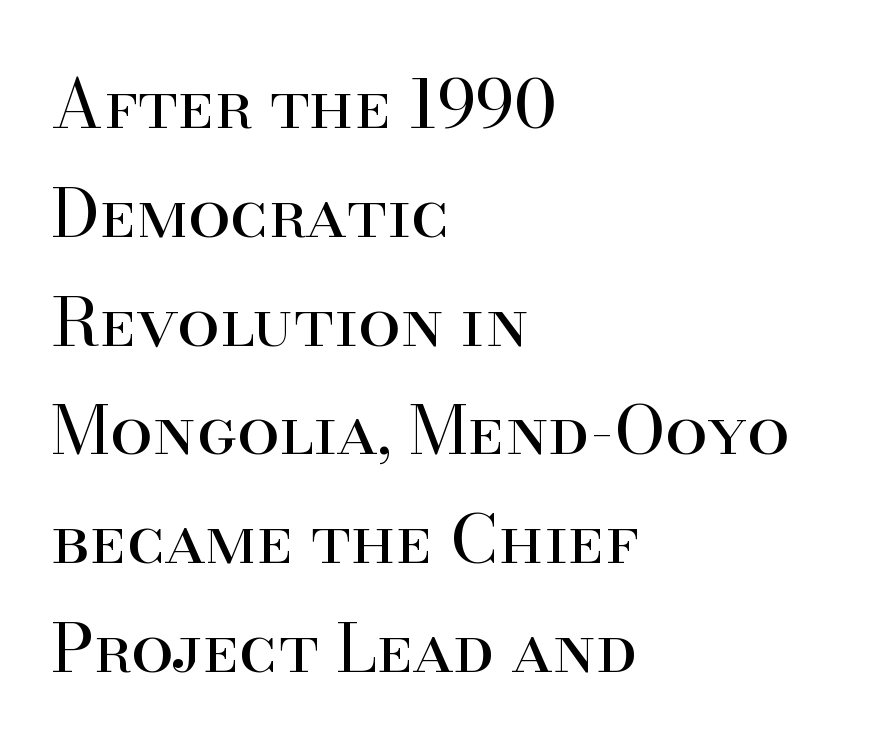
Each letter's strokes conclude with small projecting serifs. Looks like regular typesetting: each glyph gets only the width it needs. Caption: multi-line text, flush left, ragged right. Spacing between characters is what you'd get straight out of the box. It's the straight-up-and-down kind of type. These glyphs show unthickened strokes, regular width or finer.
